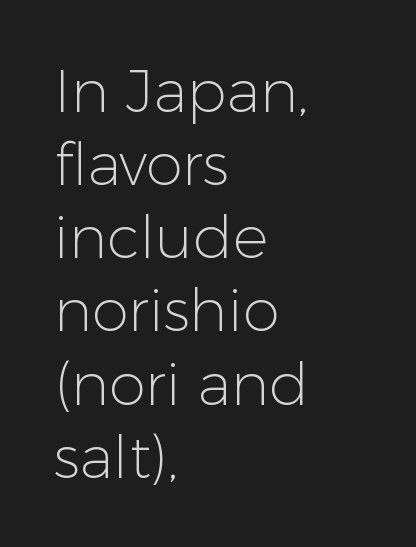
Plain, unruled lines of type. Note the varied advance widths — an 'i' is clearly narrower than an 'm'. Nobody touched the tracking dial on this one. Does the lettering tilt? It doesn't — this is upright. Where is the straight margin? On the left. Unbolded letterforms with no extra heft.
